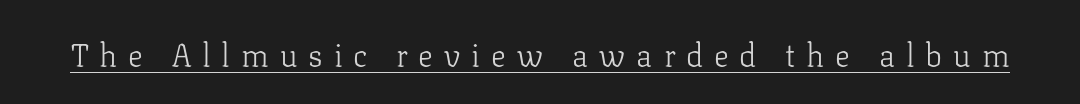
Q: Is the text bold? A: No.
Q: Is the text italic (slanted)? A: No, it is upright.
Q: Is the typeface a serif or a sans-serif typeface? A: Serif.
Q: Is the text underlined? A: Yes.
Q: Is the spacing between letters normal or unusually wide? A: Unusually wide.
Q: Width (condensed, normal, or wide)? A: Normal.
Q: Stroke contrast? A: Low.
Q: x-height? A: Medium.
Q: Monospaced? A: No.
